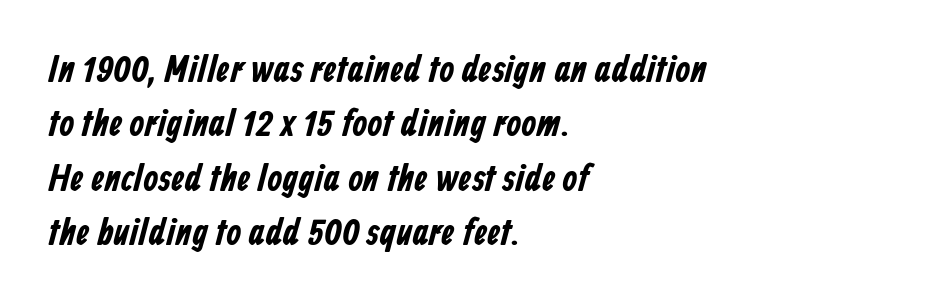
Q: Is the typeface a serif or a sans-serif typeface? A: Sans-serif.
Q: Is the text underlined? A: No.
Q: How is the paragraph aligned? A: Left-aligned.
Q: Is the spacing between letters normal or unusually wide? A: Normal.
Q: Is the spacing between lines tight, normal or loose? A: Normal.
Q: Width (condensed, normal, or wide)? A: Condensed.
Q: Stroke contrast? A: Low.
Q: x-height? A: Medium.
Q: Monospaced? A: No.
